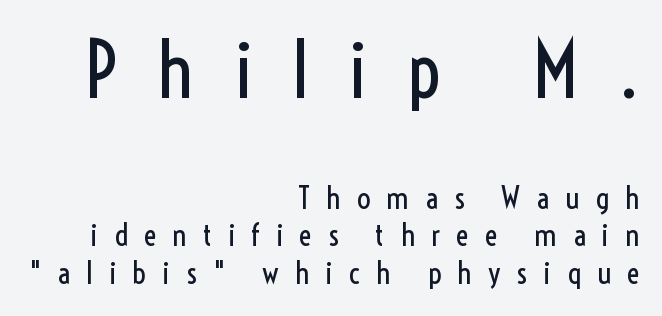
{"serif": "no", "italic": "no", "bold": "no", "weight": "regular", "width": "condensed", "x_height": "medium", "monospaced": "no", "underline": "no", "align": "right", "line_spacing_ratio": 1.22, "letter_spacing": "wide", "letter_spacing_em": 0.5, "larger_block": "first", "size_ratio": 2.48, "glyph_px": 77}
